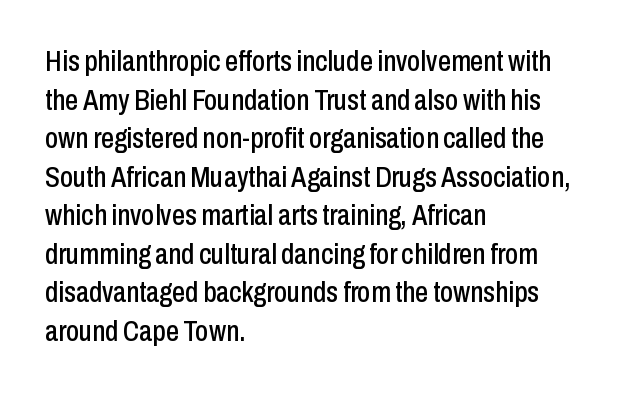
The image shows 29 px condensed sans-serif type, upright; set left-aligned, normal line spacing (1.33x), normal letter spacing, not underlined; low stroke contrast and a medium x-height.
